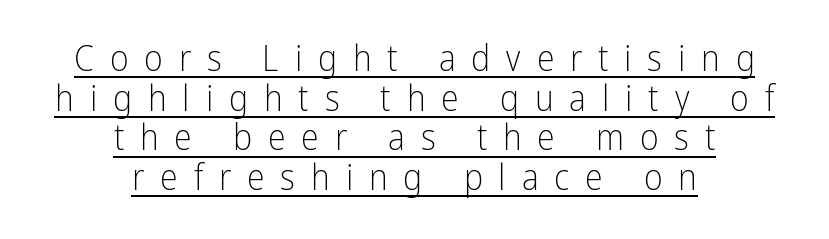
The image shows 36 px light, condensed sans-serif type, upright; set centered, tight line spacing (1.1x), unusually wide letter spacing (+0.44 em), underlined; low stroke contrast and a medium x-height.
